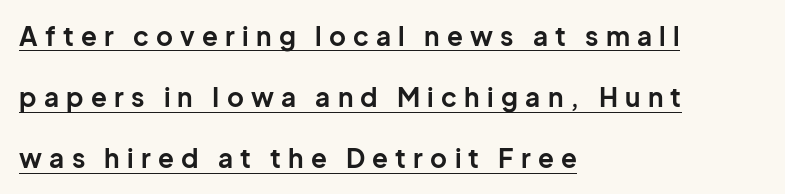
{"italic": "no", "bold": "yes", "underline": "yes", "align": "left", "line_spacing": "loose", "line_spacing_ratio": 2.35, "letter_spacing": "wide", "letter_spacing_em": 0.28, "glyph_px": 26}
